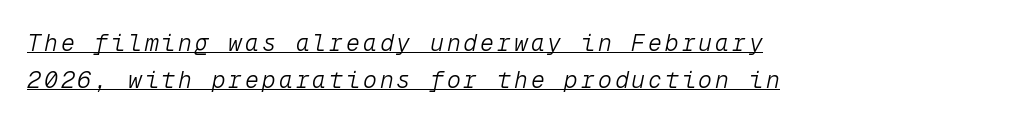
Q: Is the text bold? A: No.
Q: Is the text italic (slanted)? A: Yes, it leans right by about 12 degrees.
Q: Is the text underlined? A: Yes.
Q: How is the paragraph aligned? A: Left-aligned.
Q: Is the spacing between lines tight, normal or loose? A: Normal.
